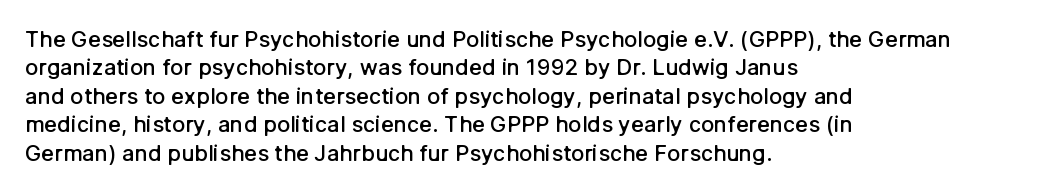
{"italic": "no", "bold": "semi", "underline": "no", "align": "left", "line_spacing": "normal", "line_spacing_ratio": 1.29, "letter_spacing": "normal", "letter_spacing_em": 0.0, "glyph_px": 22}
